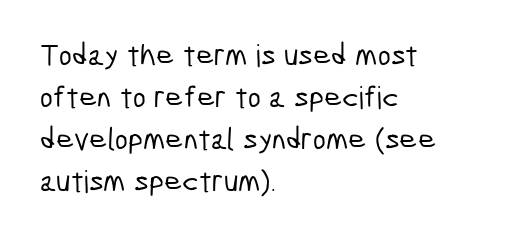
The image shows 31 px condensed sans-serif type; set left-aligned, normal line spacing (1.36x), normal letter spacing, not underlined; low stroke contrast and a medium x-height.
